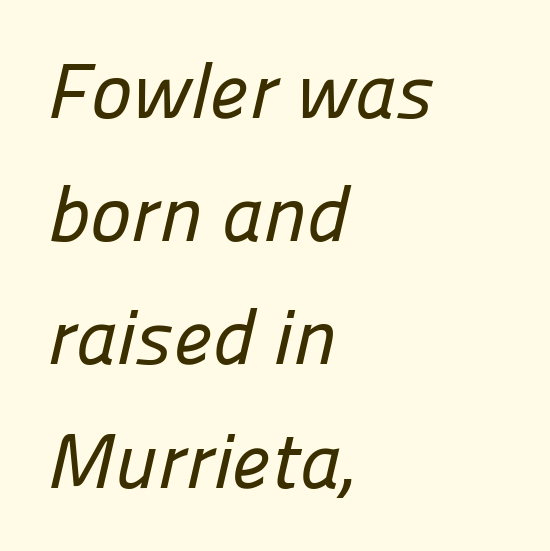
The image shows 78 px sans-serif type; set left-aligned, normal line spacing (1.58x), normal letter spacing, not underlined; low stroke contrast and a medium x-height.
